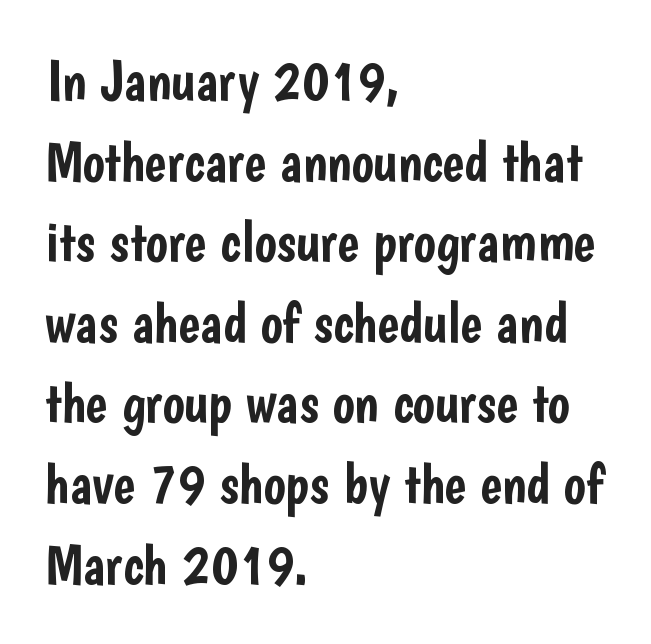
Q: Is the text italic (slanted)? A: No, it is upright.
Q: Is the typeface a serif or a sans-serif typeface? A: Sans-serif.
Q: Is the text underlined? A: No.
Q: How is the paragraph aligned? A: Left-aligned.
Q: Is the spacing between letters normal or unusually wide? A: Normal.
Q: Is the spacing between lines tight, normal or loose? A: Normal.
Q: Width (condensed, normal, or wide)? A: Condensed.
Q: Stroke contrast? A: Low.
Q: x-height? A: Medium.
Q: Monospaced? A: No.
